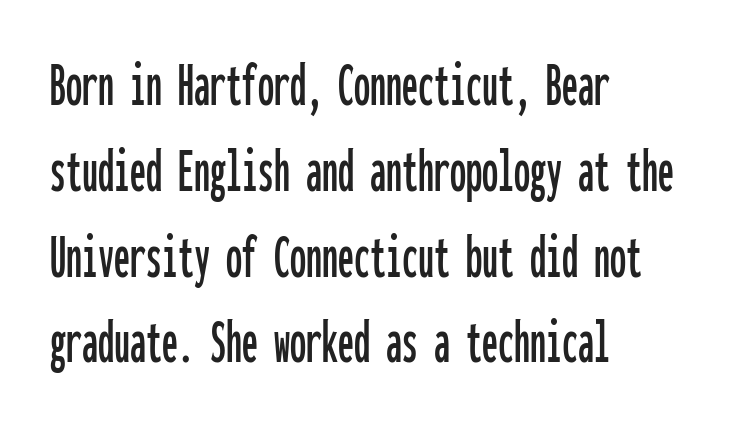
The image shows 64 px condensed sans-serif type, upright, monospaced; set left-aligned, normal line spacing (1.34x), normal letter spacing, not underlined; low stroke contrast and a medium x-height.
